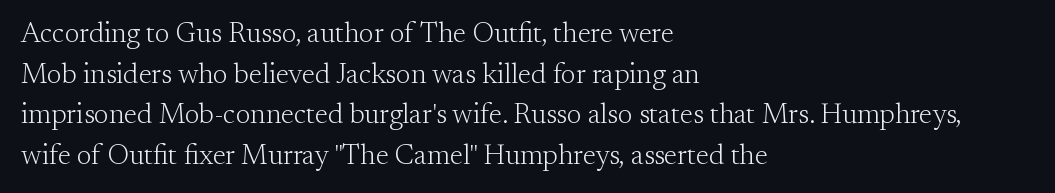
{"serif": "yes", "italic": "no", "bold": "no", "weight": "light", "width": "normal", "stroke_contrast": "medium", "x_height": "small", "monospaced": "no", "underline": "no", "align": "left", "line_spacing": "normal", "line_spacing_ratio": 1.45, "letter_spacing": "normal", "letter_spacing_em": 0.0, "glyph_px": 28}
